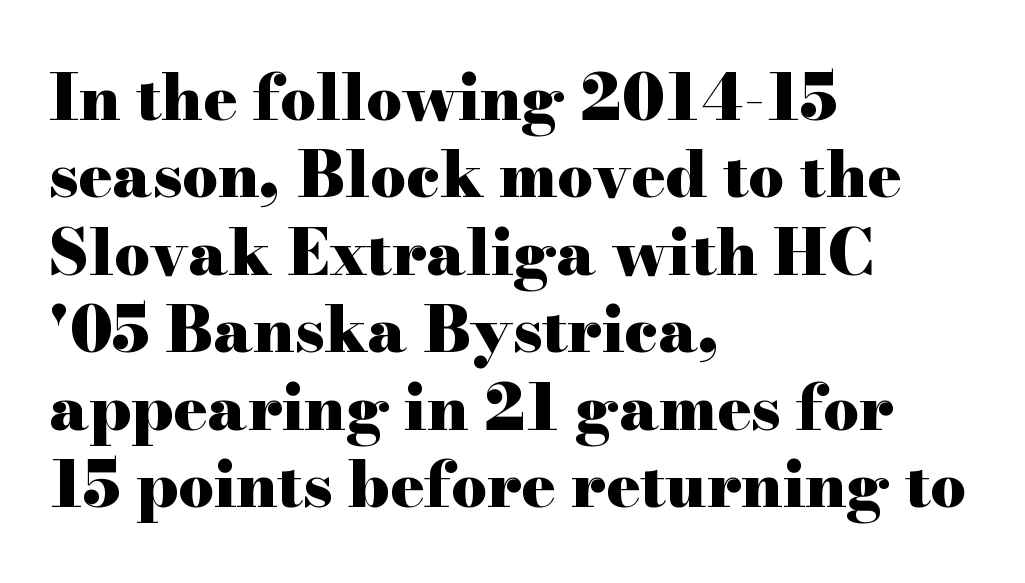
The image shows 63 px heavy, wide serif type, upright; set left-aligned, line spacing 1.23x, normal letter spacing, not underlined; high stroke contrast and a small x-height.
